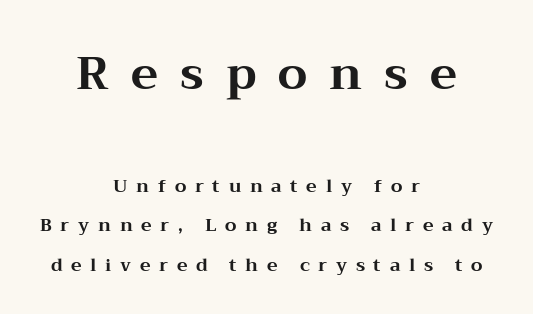
The image shows 46 px bold, wide serif type, upright; set centered, loose line spacing (2.18x), unusually wide letter spacing (+0.48 em), not underlined; the first (top) block is 2.56x larger; medium stroke contrast and a medium x-height.
